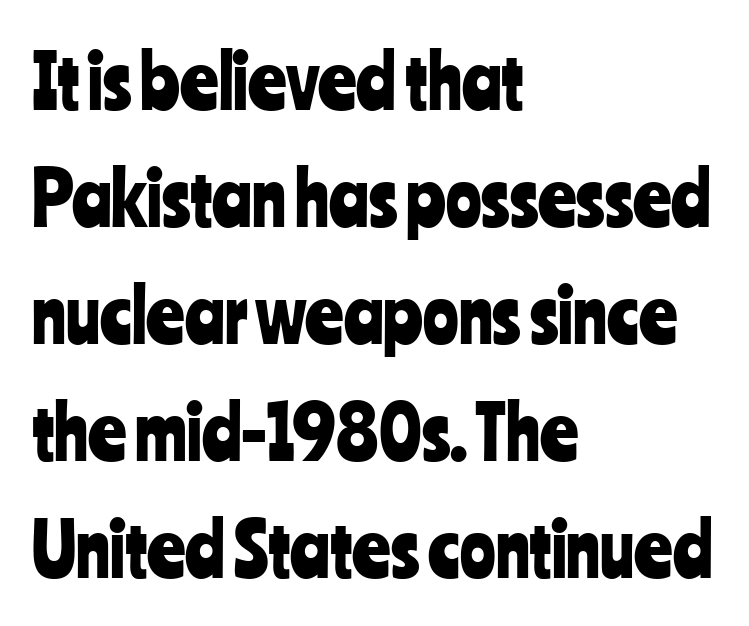
Quick note: not italic, upright. Bare-footed words on every line. Students, note that the glyphs here touch the page at normal intervals. The rendering shows plain stroke endings on the letterforms — a sans-serif design.
